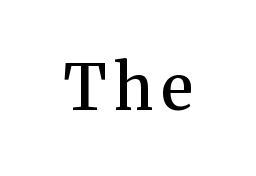
Decoration check: the copy has no underline. You can tell it's not italic because the verticals are truly vertical. Spacing verdict: proportional, widths tailored to each character. The characters look somewhat weighty, a semibold short of true bold. Classification — serif.
